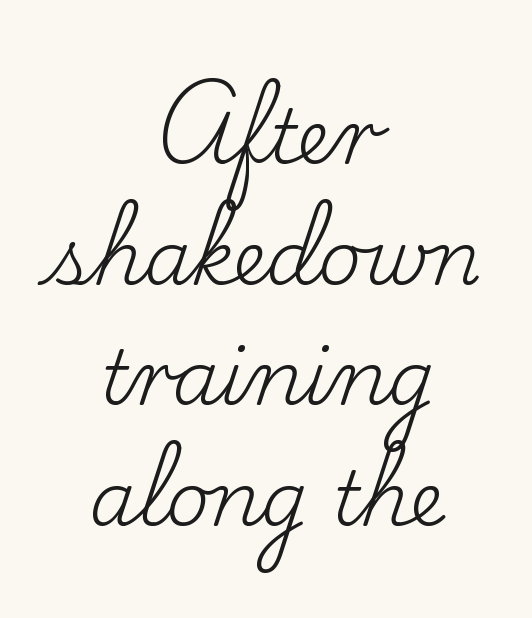
{"serif": "yes", "bold": "no", "weight": "regular", "width": "normal", "stroke_contrast": "low", "x_height": "small", "monospaced": "no", "underline": "no", "align": "center", "line_spacing": "normal", "line_spacing_ratio": 1.61, "letter_spacing": "normal", "letter_spacing_em": 0.0, "glyph_px": 75}
